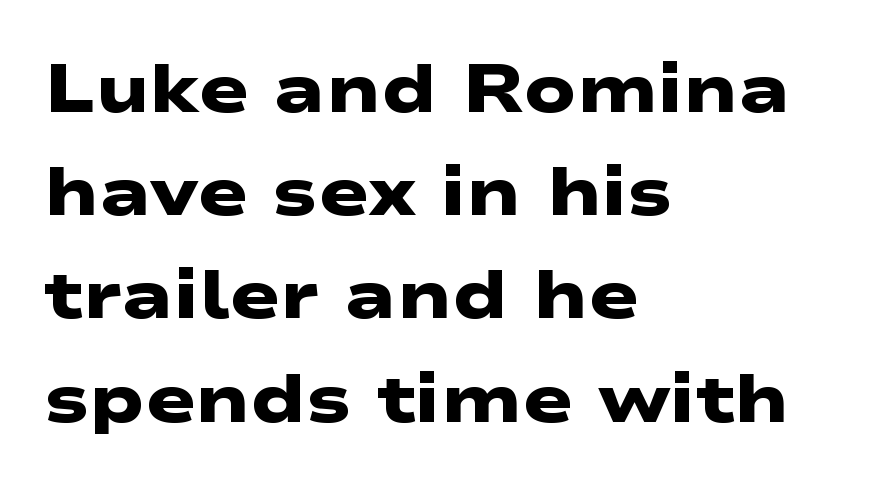
The image shows 67 px heavy, wide sans-serif type; set left-aligned, normal line spacing (1.54x), normal letter spacing, not underlined; low stroke contrast and a medium x-height.
